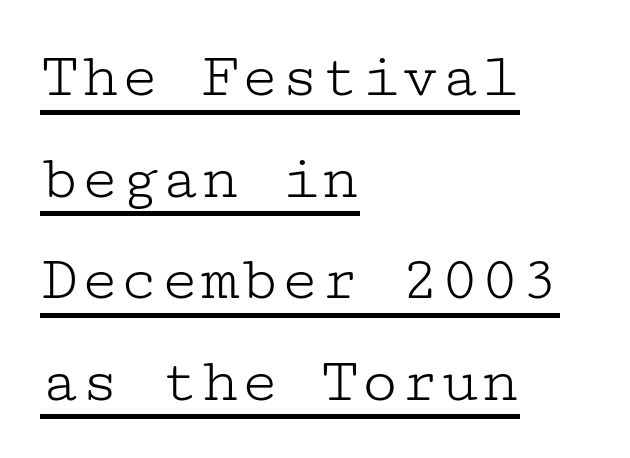
{"serif": "yes", "italic": "no", "bold": "no", "weight": "light", "width": "wide", "stroke_contrast": "low", "x_height": "medium", "underline": "yes", "align": "left", "line_spacing": "normal", "line_spacing_ratio": 1.54, "letter_spacing": "normal", "letter_spacing_em": 0.0, "glyph_px": 66}
